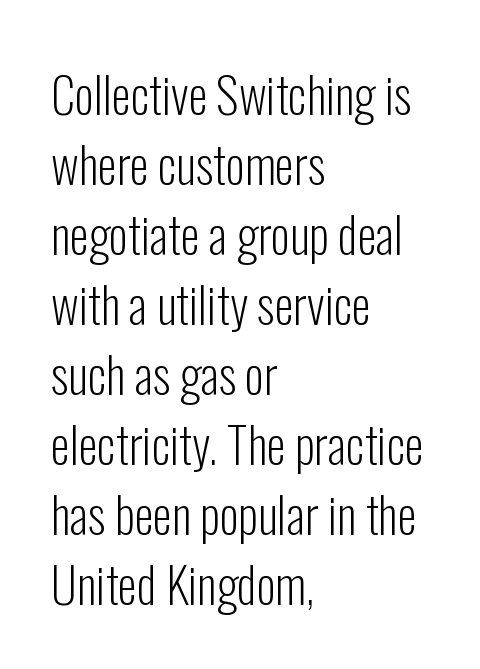
{"serif": "no", "italic": "no", "bold": "no", "weight": "light", "width": "condensed", "stroke_contrast": "low", "x_height": "medium", "monospaced": "no", "underline": "no", "align": "left", "line_spacing": "normal", "line_spacing_ratio": 1.43, "letter_spacing": "normal", "letter_spacing_em": 0.0, "glyph_px": 49}
